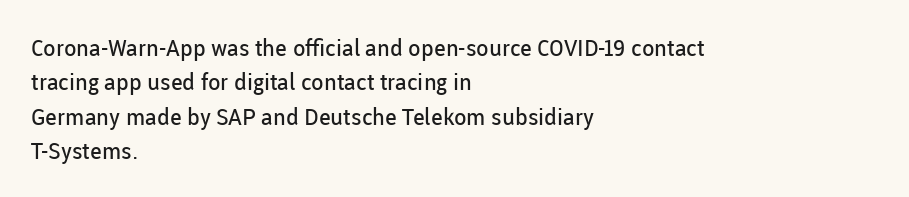
Q: Is the text bold? A: No.
Q: Is the text italic (slanted)? A: No, it is upright.
Q: Is the text underlined? A: No.
Q: How is the paragraph aligned? A: Left-aligned.
Q: Is the spacing between letters normal or unusually wide? A: Normal.
Q: Is the spacing between lines tight, normal or loose? A: Normal.
